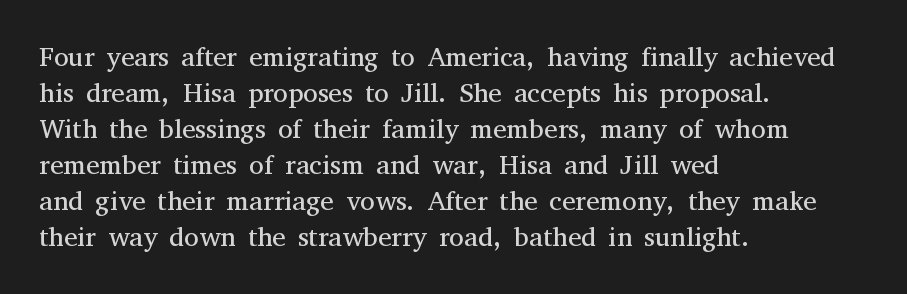
A clean baseline with only descenders dipping below it. The letters stand upright; this is a roman face. The letterforms sit shoulder to shoulder at normal distance. The compositor pushed each line to the left boundary.
